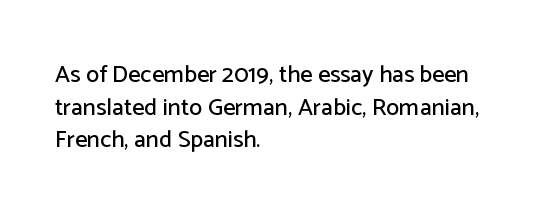
The vertical gap from one line to the next is medium. The rendering keeps characters at their native spacing. The axis of the letterforms is exactly vertical. Bare-footed words on every line. In CSS terms this would be text-align: left.
